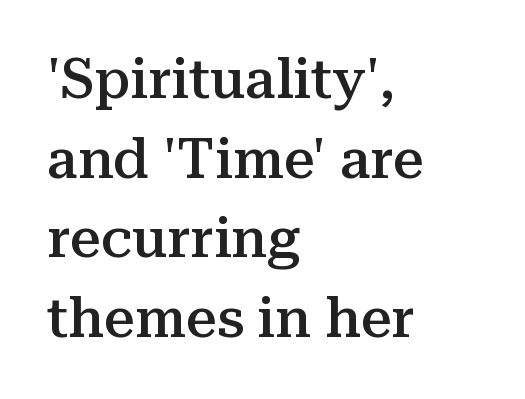
{"serif": "yes", "italic": "no", "bold": "semi", "weight": "semibold", "width": "normal", "stroke_contrast": "medium", "x_height": "medium", "monospaced": "no", "underline": "no", "align": "left", "line_spacing": "normal", "line_spacing_ratio": 1.45, "letter_spacing": "normal", "letter_spacing_em": 0.0, "glyph_px": 55}
